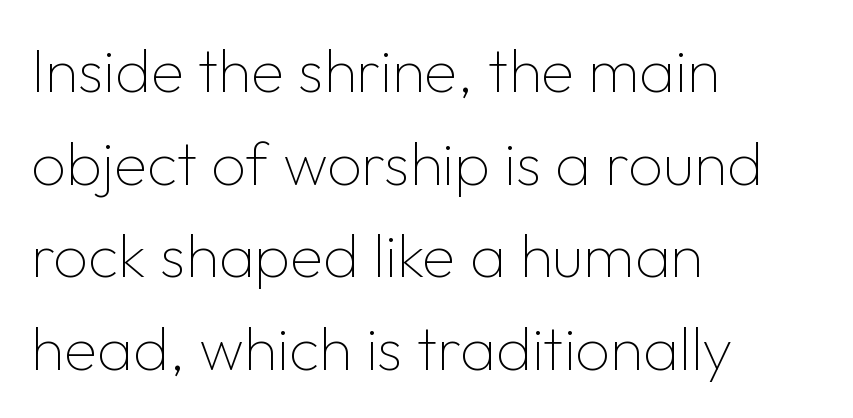
This sample keeps an unexceptional amount of space between lines. Teacher's note: observe the even left margin — that is flush-left alignment. Tall strokes in this sample are plumb rather than angled. Decoration check: the copy has no underline.
